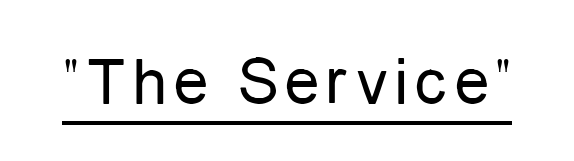
Q: Is the text bold? A: No.
Q: Is the text italic (slanted)? A: No, it is upright.
Q: Is the typeface a serif or a sans-serif typeface? A: Sans-serif.
Q: Is the text underlined? A: Yes.
Q: Width (condensed, normal, or wide)? A: Condensed.
Q: Stroke contrast? A: Low.
Q: x-height? A: Medium.
Q: Monospaced? A: No.
